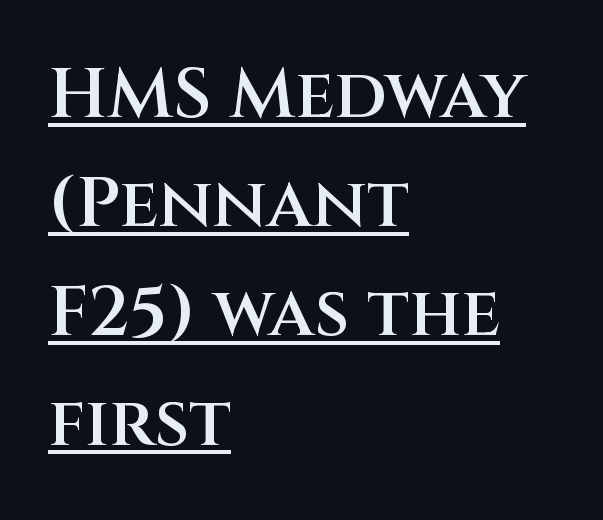
{"serif": "no", "italic": "no", "bold": "semi", "weight": "semibold", "width": "normal", "stroke_contrast": "medium", "x_height": "large", "monospaced": "no", "underline": "yes", "align": "left", "line_spacing": "normal", "line_spacing_ratio": 1.56, "letter_spacing": "normal", "letter_spacing_em": 0.0, "glyph_px": 70}
